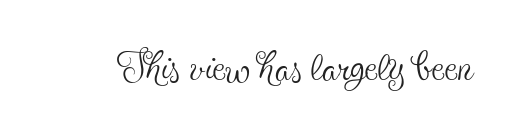
Spacing verdict: proportional, widths tailored to each character. A bare baseline throughout the passage. You can tell from the footed stems that serif type was used.
